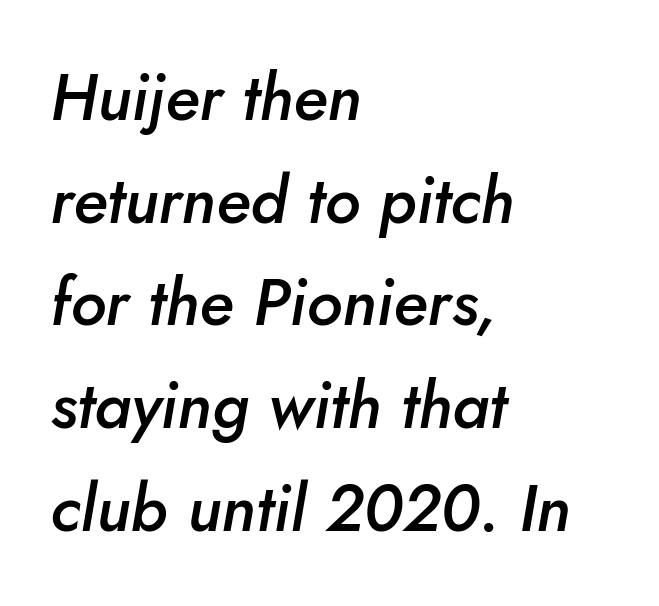
{"italic": "yes", "lean": "right", "slant_degrees": 5, "bold": "semi", "weight": "semibold", "width": "normal", "stroke_contrast": "low", "x_height": "small", "monospaced": "no", "underline": "no", "align": "left", "line_spacing": "normal", "line_spacing_ratio": 1.58, "letter_spacing": "normal", "letter_spacing_em": 0.0, "glyph_px": 65}
